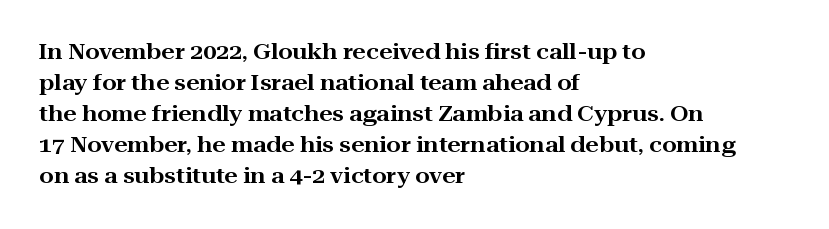
Q: Is the text italic (slanted)? A: No, it is upright.
Q: Is the text underlined? A: No.
Q: How is the paragraph aligned? A: Left-aligned.
Q: Is the spacing between letters normal or unusually wide? A: Normal.
Q: Is the spacing between lines tight, normal or loose? A: Normal.
